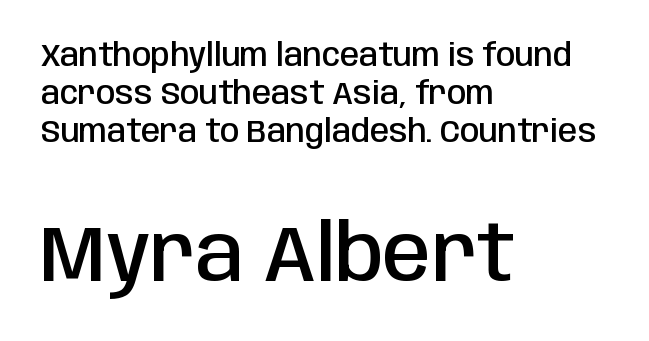
{"serif": "no", "italic": "no", "bold": "semi", "weight": "semibold", "width": "condensed", "stroke_contrast": "low", "x_height": "large", "monospaced": "no", "underline": "no", "align": "left", "line_spacing_ratio": 1.23, "letter_spacing": "normal", "letter_spacing_em": 0.0, "larger_block": "second", "size_ratio": 2.52, "glyph_px": 78}
